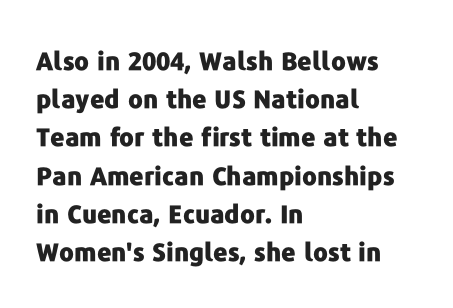
The image shows 25 px bold type, upright; set left-aligned, normal line spacing (1.53x), normal letter spacing, not underlined.
